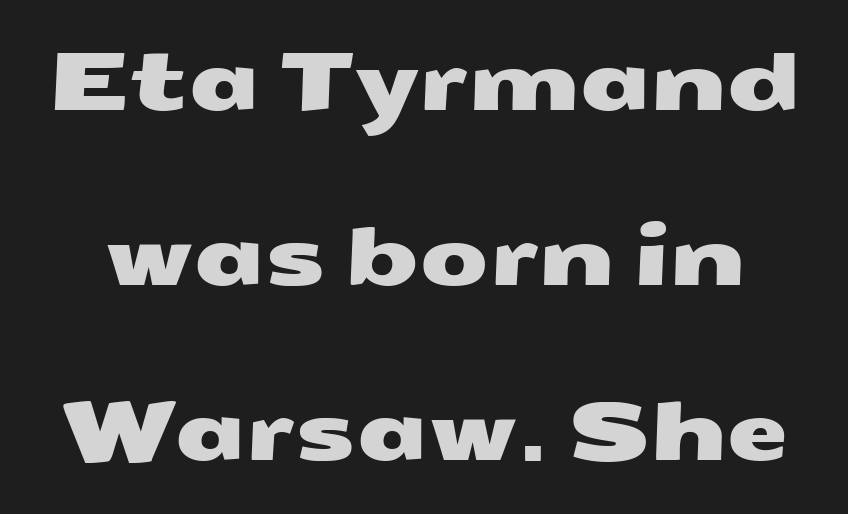
{"serif": "no", "width": "wide", "stroke_contrast": "medium", "x_height": "medium", "monospaced": "no", "underline": "no", "line_spacing": "loose", "line_spacing_ratio": 2.19, "letter_spacing": "normal", "letter_spacing_em": 0.0, "glyph_px": 80}
